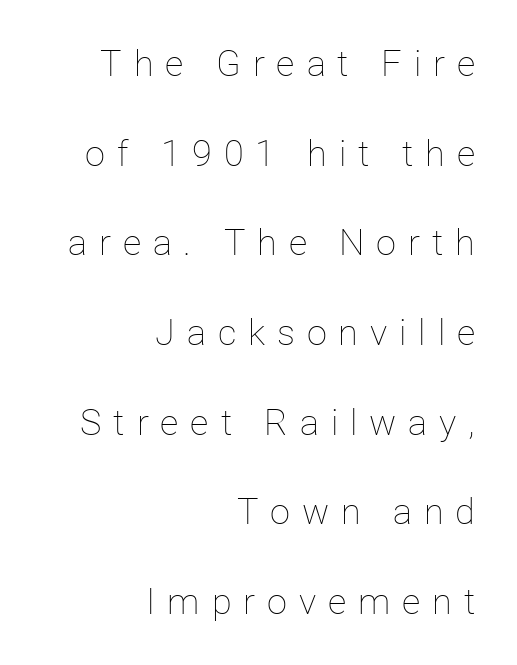
The glyphs are unaccompanied by any horizontal stroke below them. Each letter keeps its own natural width here, so spacing adapts to shape. The lettering stays uniformly vertical, giving the passage a roman look. The line texture is sparse and dotted thanks to wide tracking.
